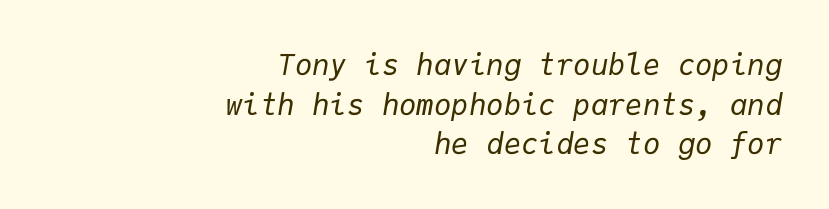
{"italic": "yes", "lean": "right", "slant_degrees": 9, "bold": "no", "weight": "regular", "width": "normal", "stroke_contrast": "low", "x_height": "medium", "monospaced": "yes", "underline": "no", "align": "right", "line_spacing": "normal", "line_spacing_ratio": 1.37, "letter_spacing": "normal", "letter_spacing_em": 0.0, "glyph_px": 29}
